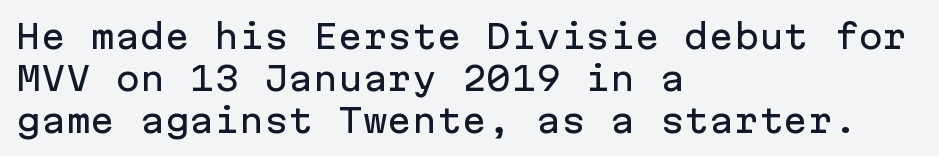
The passage shown is not underscored anywhere. Does the type have serifs? No, each stem ends abruptly. Horizontal bands of white between lines are of average thickness. Characters follow at the spacing the type designer built in. Posture: upright roman.
